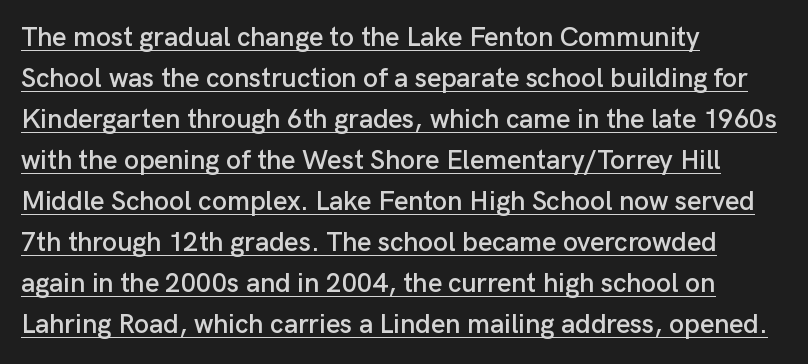
A typographer would call this underscored text. The vertical gap from one line to the next is medium. A student would call this left alignment; a typographer would say flush left, rag right. Vertical strokes here are truly vertical. Compared with typical body copy, the letter spacing here is the same.
